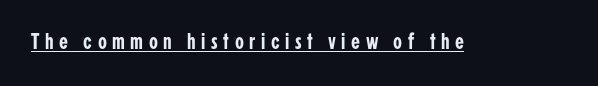
The image shows 23 px text type, upright; set unusually wide letter spacing (+0.24 em), underlined.
